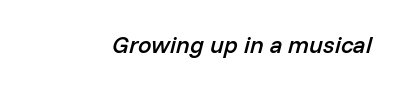
Q: Is the text bold? A: Semi-bold.
Q: Is the text italic (slanted)? A: Yes, it leans right by about 14 degrees.
Q: Is the text underlined? A: No.
Q: Is the spacing between letters normal or unusually wide? A: Normal.
